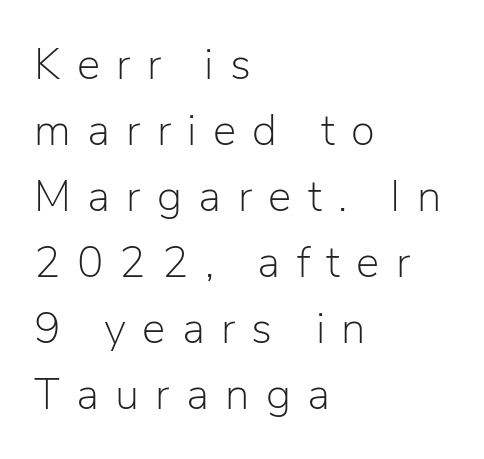
Notice how the passage keeps a crisp vertical edge on the left only. If you drew a line through each stem, it would be perfectly vertical. Check the space under the baseline: it is left empty. The rendering uses natural spacing where letterforms have individual widths. One glance says typical: line gaps are just what's usual.
